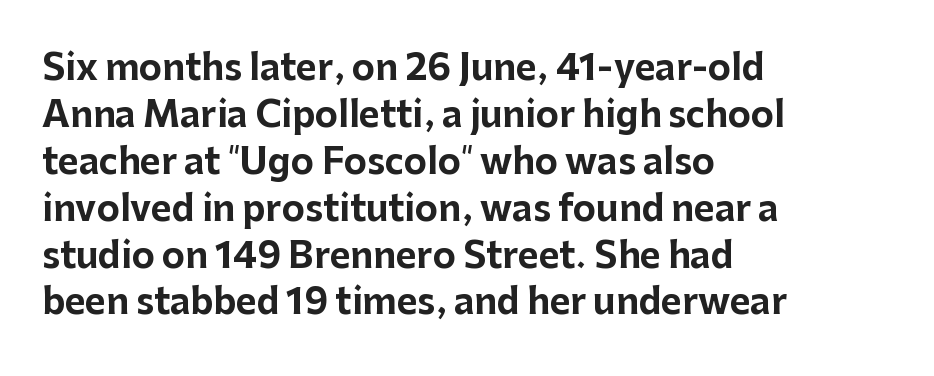
Thick stems and heavy bowls — unmistakably bold. Do the characters align in a grid? No, the font is proportional. Quick note: not italic, upright. Vertically, the passage feels balanced, rows spaced as you'd expect. These lines stack with their left ends in a neat column.
